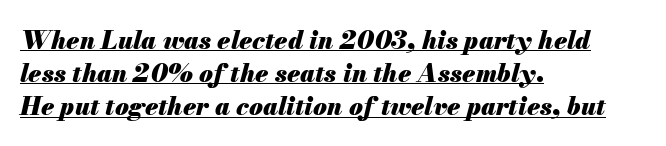
The image shows 25 px bold type, italic (leaning right); set left-aligned, normal line spacing (1.33x), normal letter spacing, underlined.
